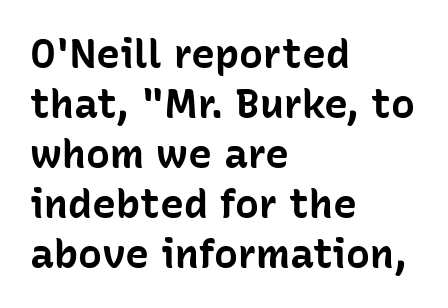
Q: Is the text bold? A: Yes.
Q: Is the text italic (slanted)? A: No, it is upright.
Q: Is the typeface a serif or a sans-serif typeface? A: Sans-serif.
Q: Is the text underlined? A: No.
Q: How is the paragraph aligned? A: Left-aligned.
Q: Is the spacing between letters normal or unusually wide? A: Normal.
Q: Is the spacing between lines tight, normal or loose? A: Normal.
Q: Width (condensed, normal, or wide)? A: Normal.
Q: Stroke contrast? A: Low.
Q: x-height? A: Medium.
Q: Monospaced? A: No.
